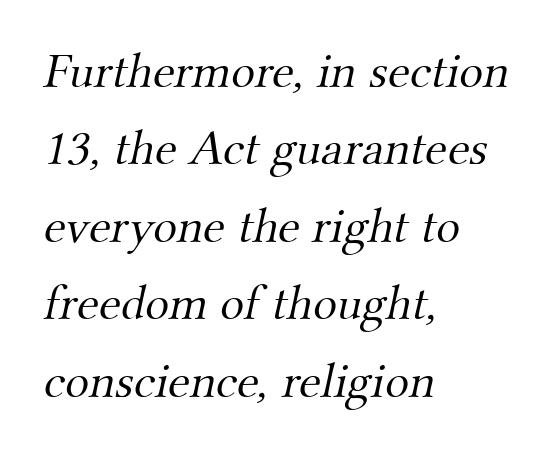
{"serif": "yes", "bold": "no", "weight": "light", "width": "normal", "stroke_contrast": "medium", "x_height": "small", "monospaced": "no", "underline": "no", "align": "left", "line_spacing": "normal", "line_spacing_ratio": 1.55, "letter_spacing": "normal", "letter_spacing_em": 0.0, "glyph_px": 50}
